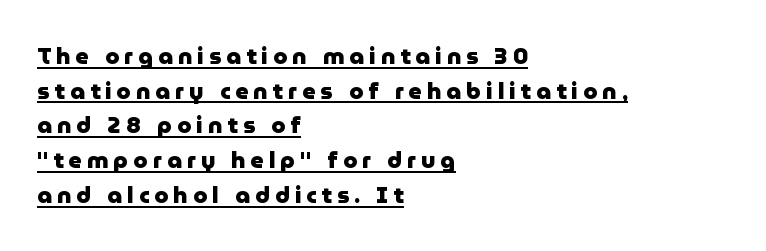
The image shows 23 px bold type, upright; set left-aligned, normal line spacing (1.51x), unusually wide letter spacing (+0.22 em), underlined.
